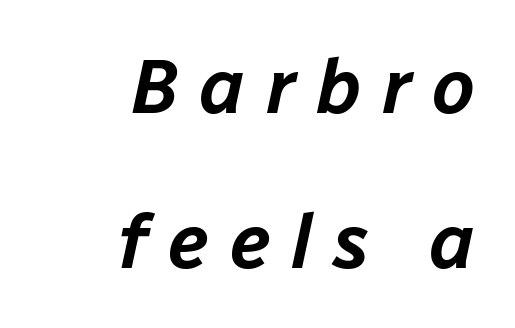
What's the leading like? Stretched, with rows far apart. Does extra space separate the letters? Yes, quite a lot of it. The passage is arranged like a letterhead date or caption credit — flush right. A typesetter would call this proportional, since set widths differ per character. The specimen omits any rule beneath the text block's lines. The font's italic variant was chosen for this text.
